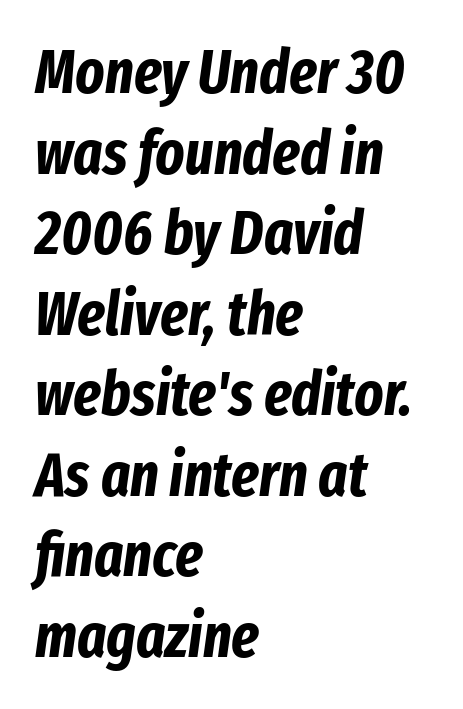
{"italic": "yes", "lean": "right", "slant_degrees": 8, "bold": "yes", "weight": "bold", "width": "condensed", "stroke_contrast": "low", "x_height": "medium", "monospaced": "no", "underline": "no", "align": "left", "line_spacing": "normal", "line_spacing_ratio": 1.32, "letter_spacing": "normal", "letter_spacing_em": 0.0, "glyph_px": 61}
